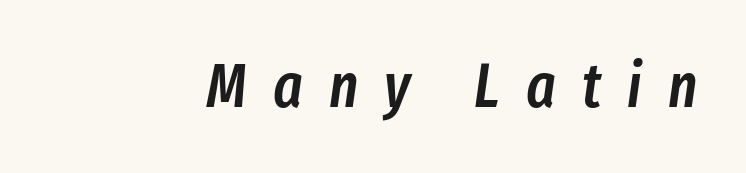
The image shows 62 px semibold, condensed type, italic (leaning right); set unusually wide letter spacing (+0.42 em), not underlined; low stroke contrast and a medium x-height.
